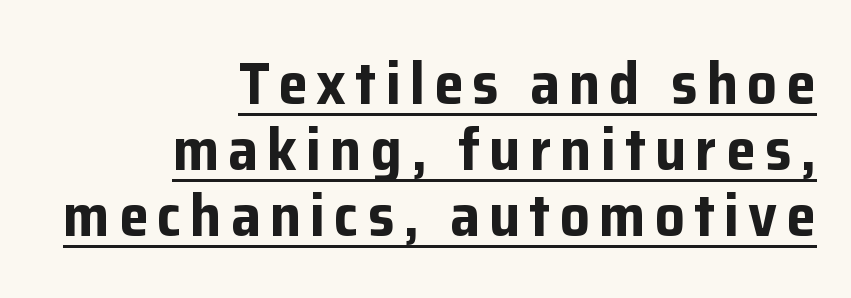
Q: Is the text bold? A: Yes.
Q: Is the text italic (slanted)? A: No, it is upright.
Q: Is the typeface a serif or a sans-serif typeface? A: Sans-serif.
Q: Is the text underlined? A: Yes.
Q: How is the paragraph aligned? A: Right-aligned.
Q: Is the spacing between lines tight, normal or loose? A: Tight.
Q: Width (condensed, normal, or wide)? A: Normal.
Q: Stroke contrast? A: Low.
Q: x-height? A: Medium.
Q: Monospaced? A: No.
